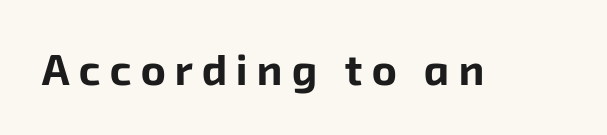
Q: Is the text bold? A: Yes.
Q: Is the typeface a serif or a sans-serif typeface? A: Sans-serif.
Q: Is the text underlined? A: No.
Q: Is the spacing between letters normal or unusually wide? A: Unusually wide.
Q: Width (condensed, normal, or wide)? A: Normal.
Q: Stroke contrast? A: Low.
Q: x-height? A: Medium.
Q: Monospaced? A: No.
